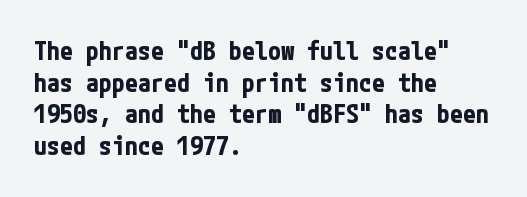
The image shows 26 px bold type, upright; set left-aligned, line spacing 1.22x, normal letter spacing, not underlined.
